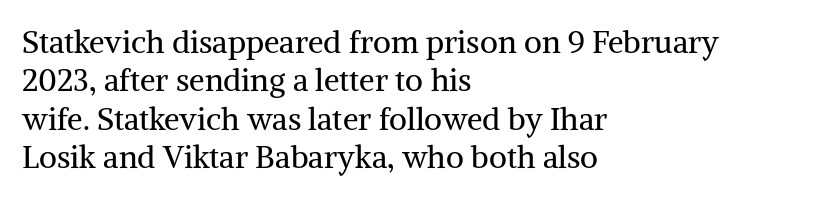
The image shows 31 px regular-weight serif type, upright; set left-aligned, line spacing 1.24x, normal letter spacing, not underlined; medium stroke contrast and a medium x-height.
